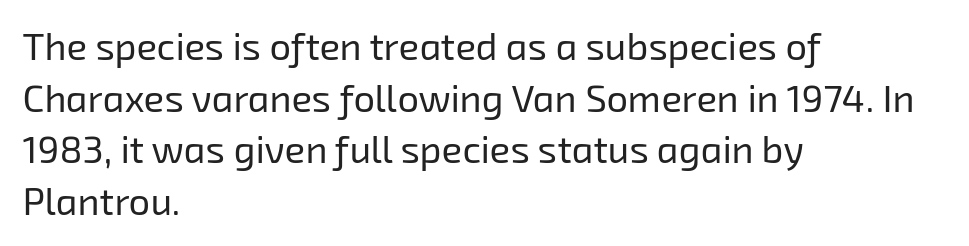
{"serif": "no", "bold": "no", "weight": "regular", "width": "normal", "stroke_contrast": "low", "x_height": "medium", "monospaced": "no", "underline": "no", "align": "left", "line_spacing": "normal", "line_spacing_ratio": 1.36, "letter_spacing": "normal", "letter_spacing_em": 0.0, "glyph_px": 38}
